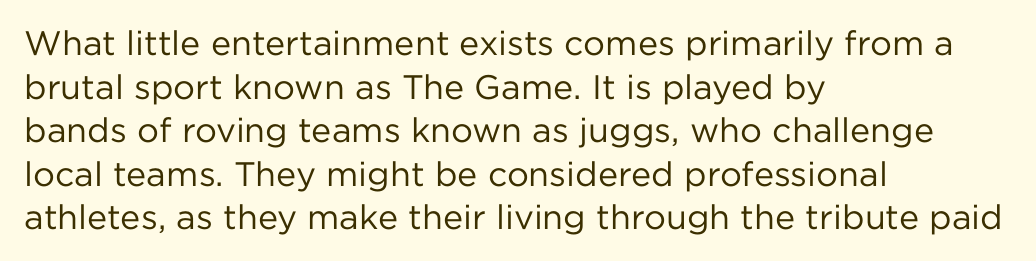
Spacing between characters is what you'd get straight out of the box. A typesetter would mark this as roman, not italic. Nothing heavy about these letters — not bold at all. Just letters on the line, the space beneath them empty. No feet cap the strokes, marking this as sans-serif type.
